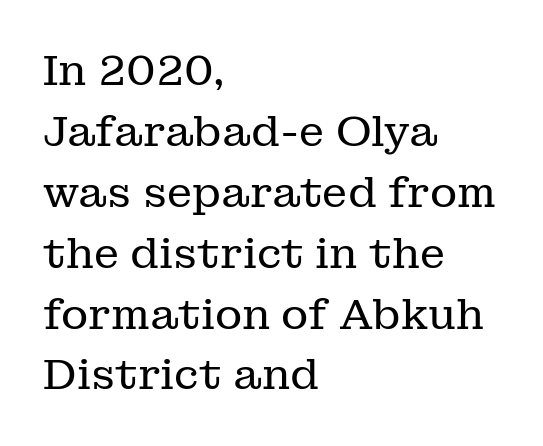
{"serif": "yes", "italic": "no", "bold": "no", "weight": "regular", "width": "normal", "stroke_contrast": "low", "x_height": "medium", "monospaced": "no", "underline": "no", "align": "left", "line_spacing": "normal", "line_spacing_ratio": 1.45, "letter_spacing": "normal", "letter_spacing_em": 0.0, "glyph_px": 42}
